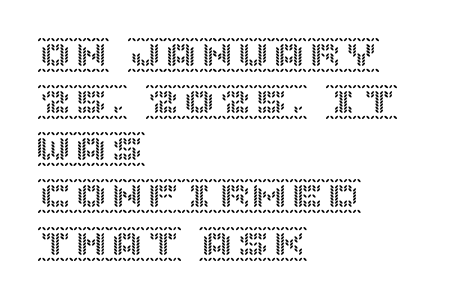
{"italic": "no", "width": "normal", "x_height": "large", "underline": "no", "align": "left", "line_spacing": "normal", "line_spacing_ratio": 1.31, "letter_spacing": "normal", "letter_spacing_em": 0.0, "glyph_px": 36}
